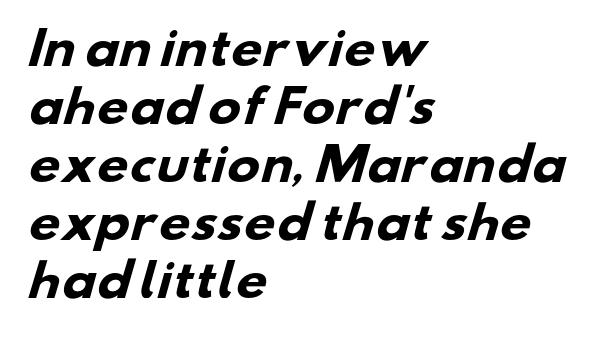
The image shows 44 px heavy, wide sans-serif type; set left-aligned, normal line spacing (1.32x), normal letter spacing, not underlined; low stroke contrast and a small x-height.
